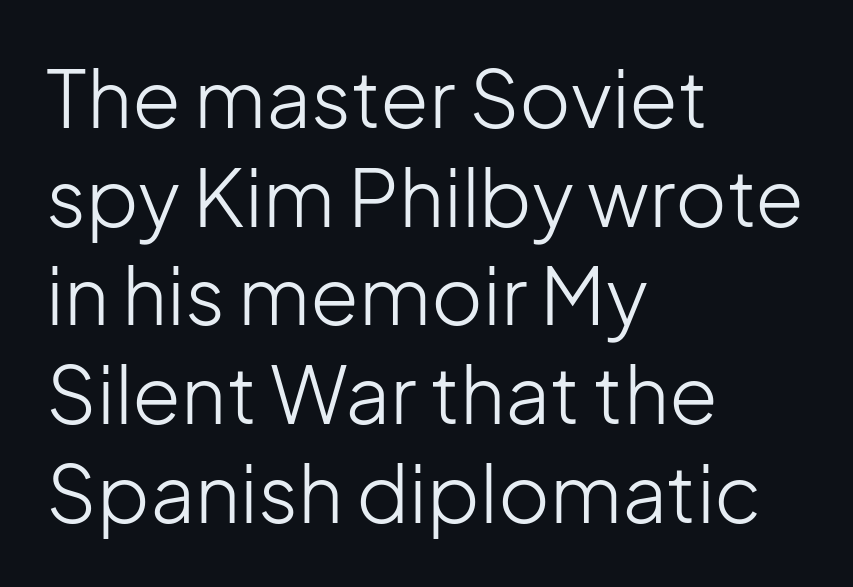
Do the characters align in a grid? No, the font is proportional. The rendering anchors every line to the left-hand side. Is the stroke heavy? The answer is a plain regular-or-lighter. This sample uses a sans-serif face. A bare baseline throughout the passage. Do the letters lean? They stand straight.
